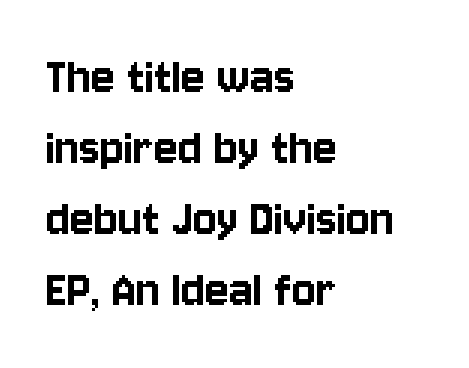
{"serif": "no", "italic": "no", "width": "condensed", "stroke_contrast": "low", "x_height": "large", "monospaced": "no", "underline": "no", "align": "left", "line_spacing": "normal", "line_spacing_ratio": 1.27, "letter_spacing": "normal", "letter_spacing_em": 0.0, "glyph_px": 56}
